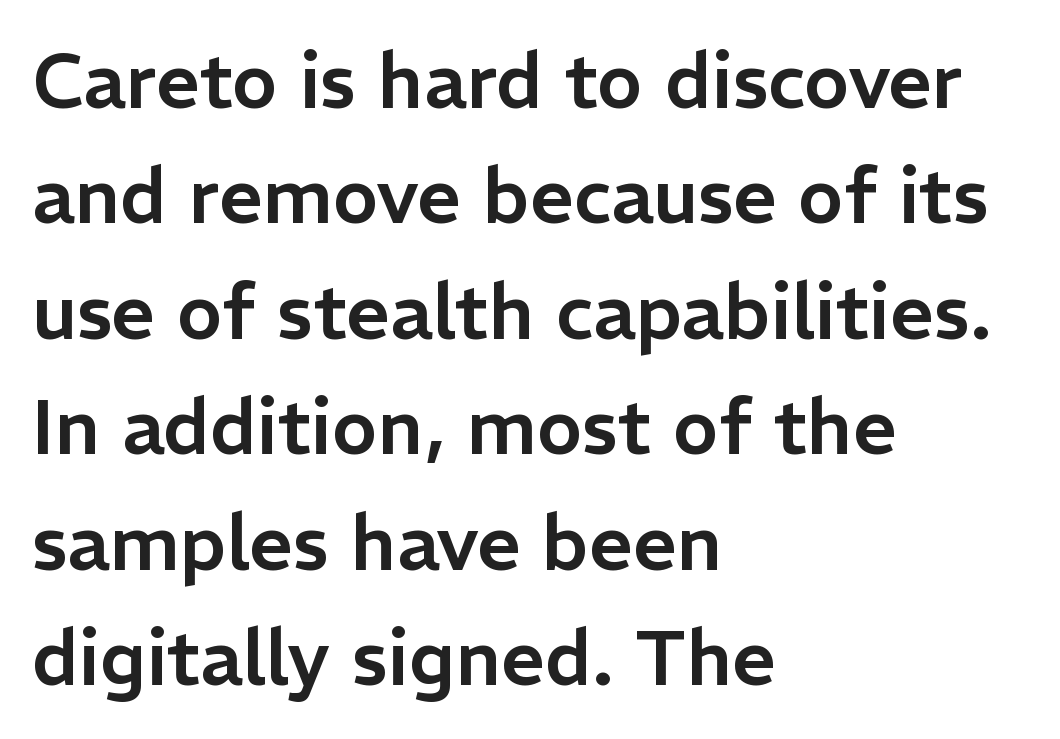
{"serif": "no", "italic": "no", "width": "normal", "stroke_contrast": "low", "x_height": "medium", "monospaced": "no", "underline": "no", "align": "left", "line_spacing": "normal", "line_spacing_ratio": 1.5, "letter_spacing": "normal", "letter_spacing_em": 0.0, "glyph_px": 77}
